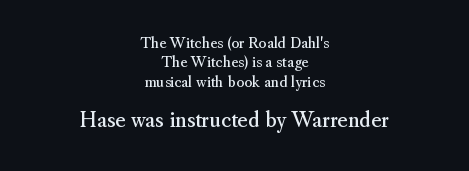
{"italic": "no", "bold": "no", "underline": "no", "align": "center", "line_spacing": "normal", "line_spacing_ratio": 1.38, "letter_spacing": "normal", "letter_spacing_em": 0.0, "larger_block": "second", "size_ratio": 1.43, "glyph_px": 20}
